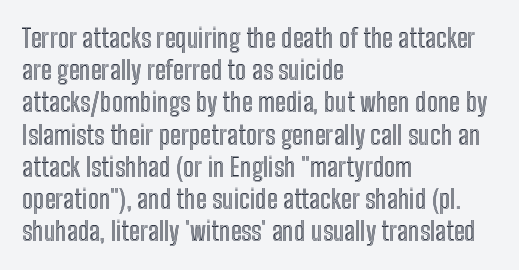
Q: Is the text italic (slanted)? A: No, it is upright.
Q: Is the text underlined? A: No.
Q: How is the paragraph aligned? A: Left-aligned.
Q: Is the spacing between letters normal or unusually wide? A: Normal.
